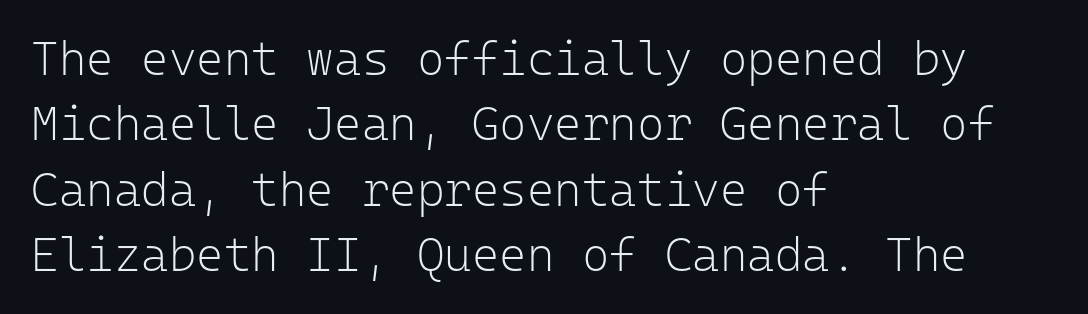
The image shows 47 px light sans-serif type, upright, monospaced; set left-aligned, normal line spacing (1.39x), normal letter spacing, not underlined; low stroke contrast and a medium x-height.
